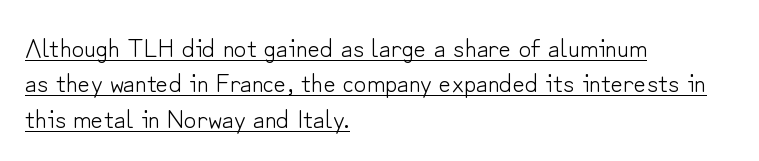
Q: Is the text bold? A: No.
Q: Is the text italic (slanted)? A: No, it is upright.
Q: Is the text underlined? A: Yes.
Q: How is the paragraph aligned? A: Left-aligned.
Q: Is the spacing between letters normal or unusually wide? A: Normal.
Q: Is the spacing between lines tight, normal or loose? A: Normal.
